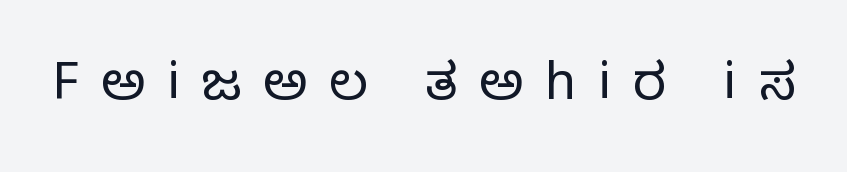
Someone cranked the tracking dial way up on this one. Nope, no serifs anywhere on these letters. The type sits square on the baseline with zero lean. Rule under the text: the space is simply empty.
